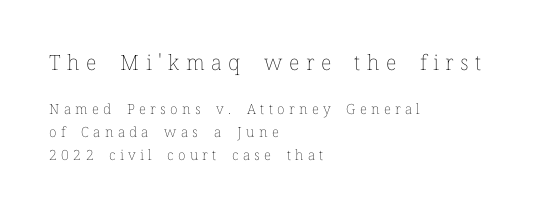
The image shows 21 px text type, upright; set left-aligned, normal line spacing (1.64x), unusually wide letter spacing (+0.31 em), not underlined; the first (top) block is 1.5x larger.
